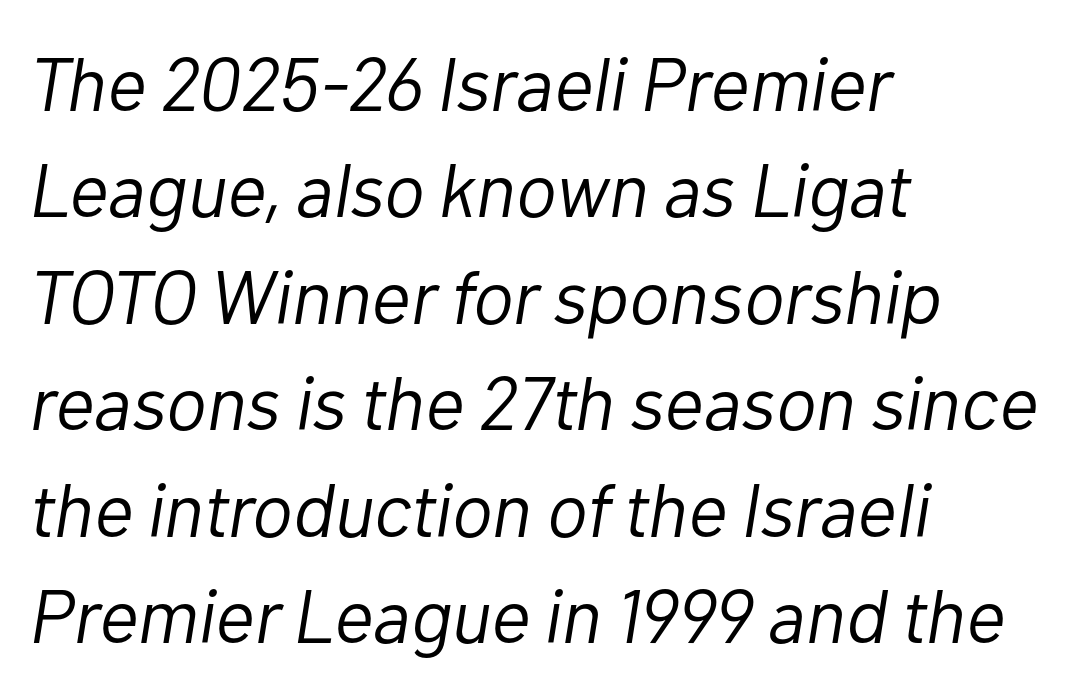
Is there much room between lines? A standard amount, neither cramped nor airy. Decoration check: the copy has no underline. Proportional: the letters do not fall into vertical columns. The setting favours the left margin, as ordinary paragraphs usually do. No chunkiness to these letters — they're not bold.
